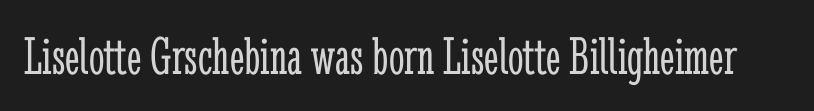
The image shows 55 px light, condensed serif type, upright; set normal letter spacing, not underlined; low stroke contrast and a medium x-height.
